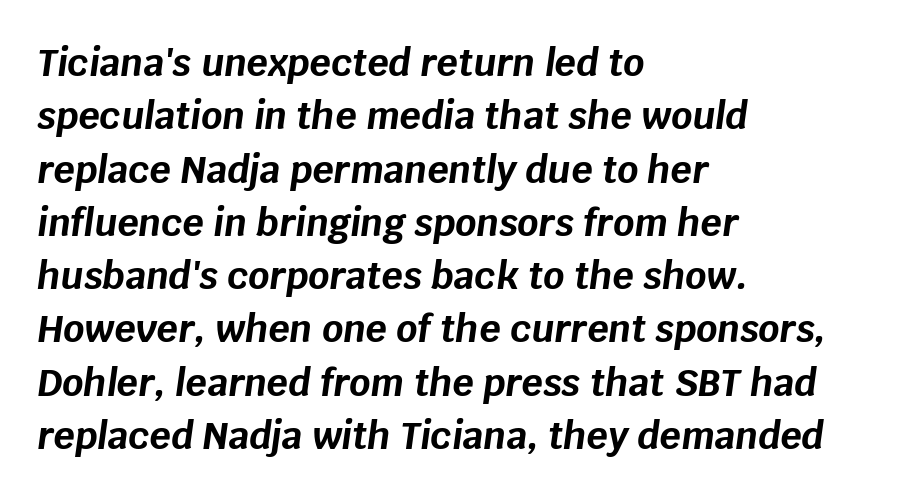
The image shows 37 px bold type, italic (leaning right); set left-aligned, normal line spacing (1.44x), normal letter spacing, not underlined; low stroke contrast and a large x-height.
